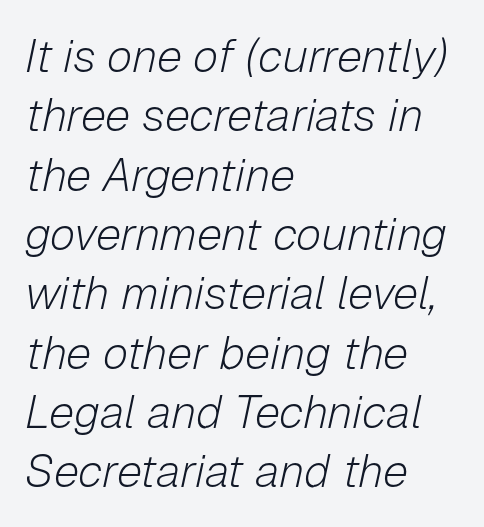
Q: Is the text bold? A: No.
Q: Is the text italic (slanted)? A: Yes, it leans right by about 12 degrees.
Q: Is the text underlined? A: No.
Q: How is the paragraph aligned? A: Left-aligned.
Q: Is the spacing between letters normal or unusually wide? A: Normal.
Q: Is the spacing between lines tight, normal or loose? A: Normal.
Q: Width (condensed, normal, or wide)? A: Normal.
Q: Stroke contrast? A: Low.
Q: x-height? A: Medium.
Q: Monospaced? A: No.
